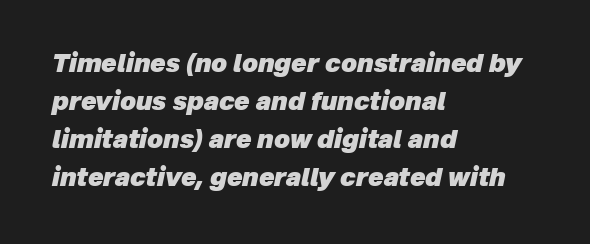
Q: Is the text bold? A: Yes.
Q: Is the text italic (slanted)? A: Yes, it leans right by about 12 degrees.
Q: Is the text underlined? A: No.
Q: How is the paragraph aligned? A: Left-aligned.
Q: Is the spacing between letters normal or unusually wide? A: Normal.
Q: Is the spacing between lines tight, normal or loose? A: Normal.
